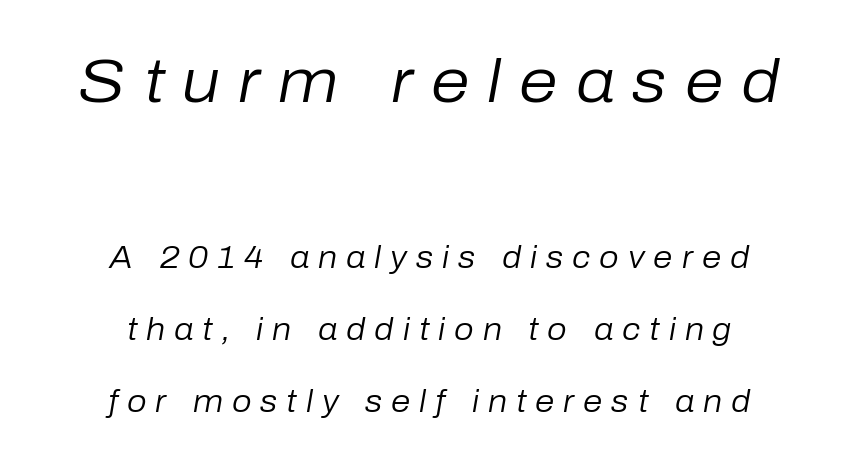
The image shows 62 px regular-weight type, italic (leaning right); set centered, loose line spacing (2.32x), unusually wide letter spacing (+0.29 em), not underlined; the first (top) block is 2.0x larger; low stroke contrast and a medium x-height.
